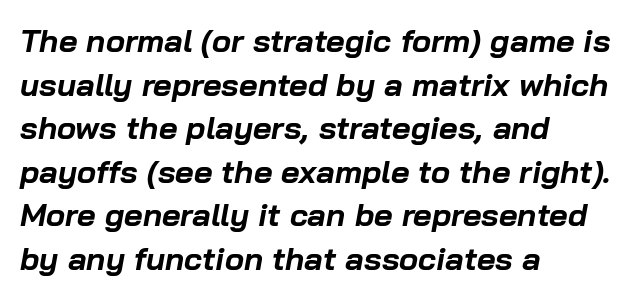
Q: Is the text bold? A: Yes.
Q: Is the text italic (slanted)? A: Yes, it leans right by about 10 degrees.
Q: Is the text underlined? A: No.
Q: How is the paragraph aligned? A: Left-aligned.
Q: Is the spacing between letters normal or unusually wide? A: Normal.
Q: Is the spacing between lines tight, normal or loose? A: Normal.
Q: Width (condensed, normal, or wide)? A: Normal.
Q: Stroke contrast? A: Low.
Q: x-height? A: Medium.
Q: Monospaced? A: No.
